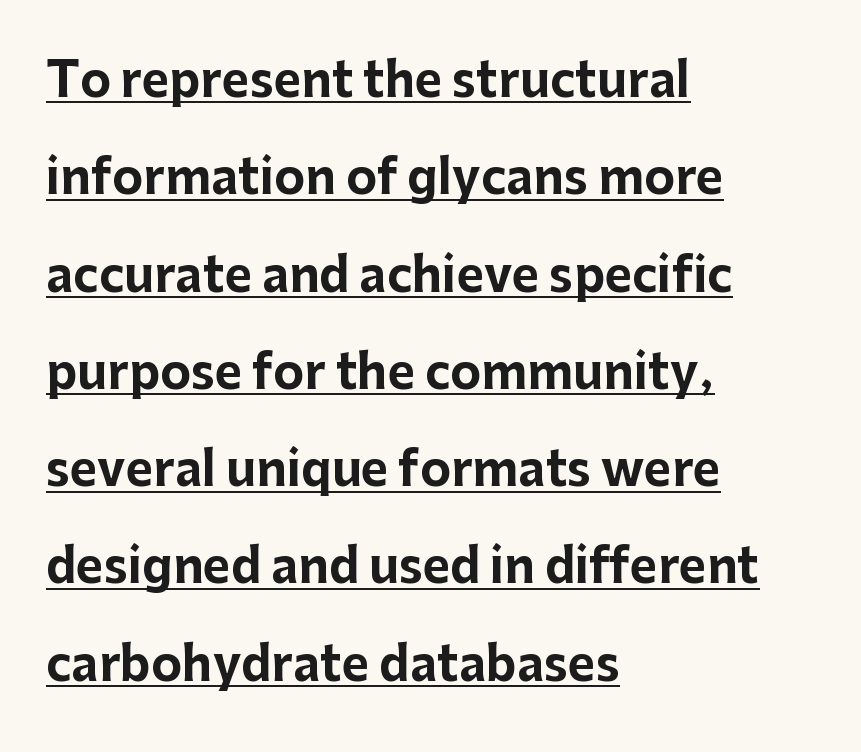
{"serif": "no", "italic": "no", "bold": "yes", "weight": "bold", "width": "normal", "stroke_contrast": "low", "x_height": "medium", "monospaced": "no", "underline": "yes", "align": "left", "line_spacing": "loose", "line_spacing_ratio": 2.07, "letter_spacing": "normal", "letter_spacing_em": 0.0, "glyph_px": 47}
